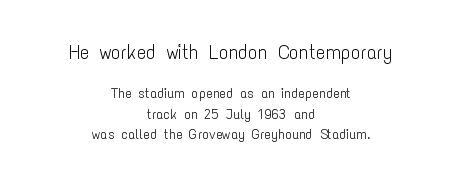
{"italic": "no", "bold": "no", "underline": "no", "align": "center", "line_spacing": "normal", "line_spacing_ratio": 1.46, "letter_spacing": "normal", "letter_spacing_em": 0.0, "larger_block": "first", "size_ratio": 1.43, "glyph_px": 20}
